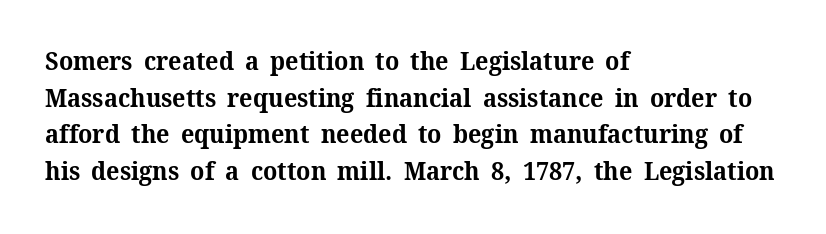
Compared with an ordinary text face, these strokes are far heavier — a full bold. Tall strokes in this sample are plumb rather than angled. Reading down the block, your eye returns to a fixed left position each line. The space directly below the letters is spotless. Leading matches the norm, producing a regular column. The type is set solid horizontally, with unmodified tracking.
